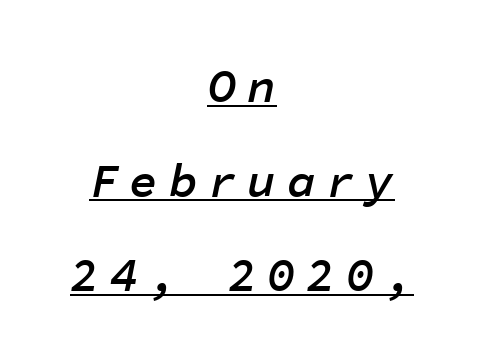
Its strokes are somewhat broadened, the hallmark of semibold type. An italicized treatment has been applied to the whole sample. Vertically, the passage feels expansive, rows floating well apart. A student would call this center alignment; a typographer would say set centered. Monospaced: the letters line up in strict vertical columns. Characters follow at a spacing far wider than the type designer built in.
